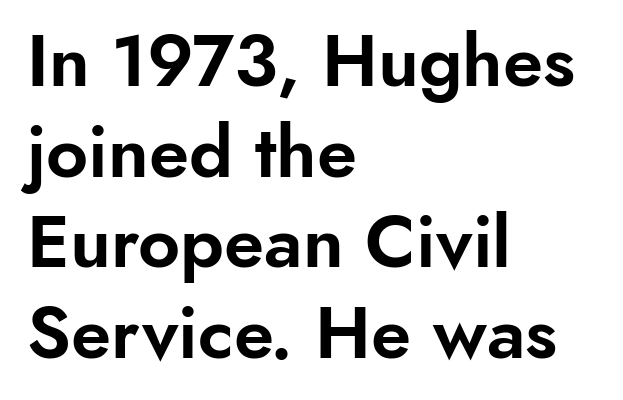
{"serif": "no", "italic": "no", "width": "normal", "stroke_contrast": "low", "x_height": "small", "monospaced": "no", "underline": "no", "align": "left", "line_spacing_ratio": 1.24, "letter_spacing": "normal", "letter_spacing_em": 0.0, "glyph_px": 73}
